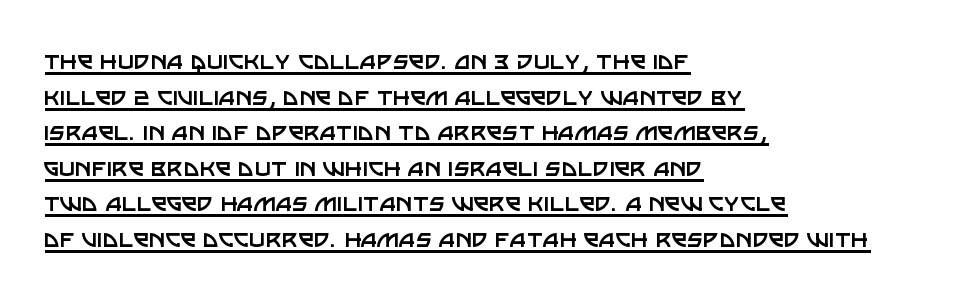
The image shows 28 px regular-weight sans-serif type, upright; set left-aligned, normal line spacing (1.27x), normal letter spacing, underlined; low stroke contrast and a large x-height.
